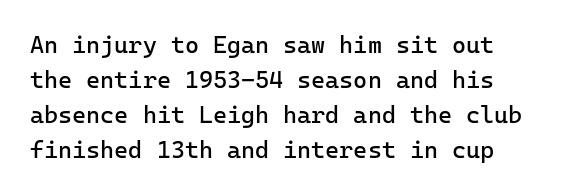
{"italic": "no", "bold": "no", "underline": "no", "line_spacing": "normal", "line_spacing_ratio": 1.46, "letter_spacing": "normal", "letter_spacing_em": 0.0, "glyph_px": 24}
